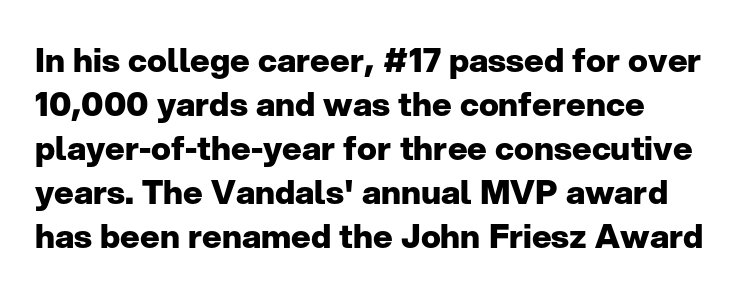
The image shows 33 px heavy sans-serif type, upright; set normal line spacing (1.33x), normal letter spacing, not underlined; low stroke contrast and a medium x-height.
